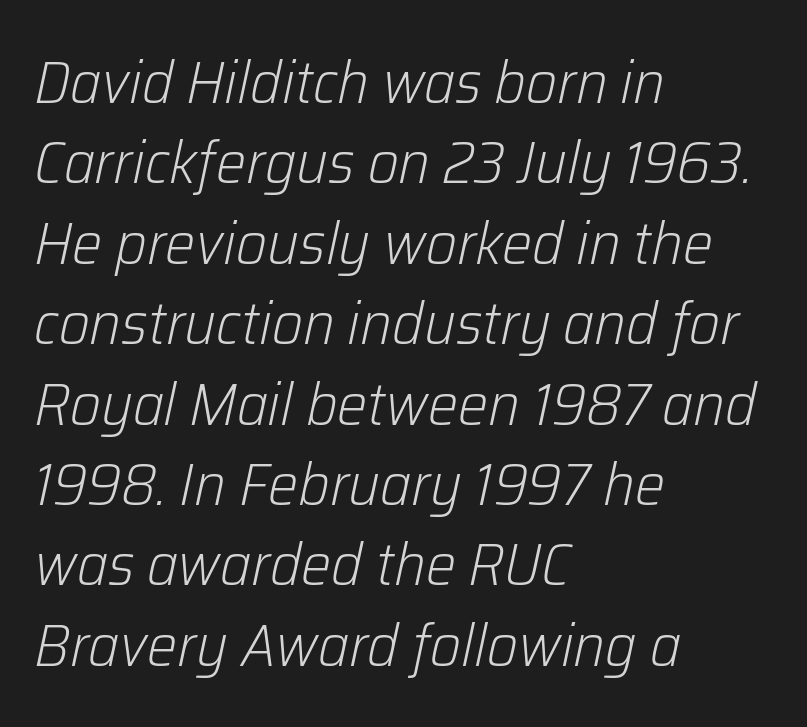
The image shows 60 px light type, italic (leaning right); set left-aligned, normal line spacing (1.34x), normal letter spacing, not underlined; low stroke contrast and a medium x-height.
